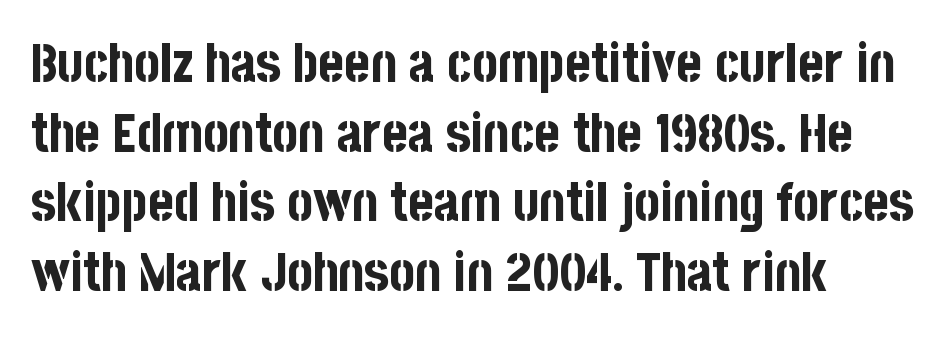
The rendering uses a bold face; every stroke is thick and dark. The area under the type is left untouched. A typesetter would call this proportional, since set widths differ per character. The letters stand straight up with perfectly vertical stems. The letters sit at their default tracking, neither squeezed nor spread. Observe the absence of serifs on each vertical stroke in this sample.
